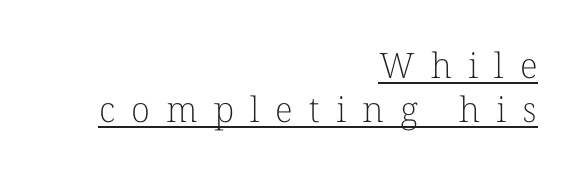
This sample uses expanded letter spacing, leaving extra air between glyphs. One glance says typical: line gaps are just what's usual. Counters stay open thanks to moderate or lighter strokes. These lines are set flush right with a ragged left edge. These lines are rendered in a variable-pitch font.
